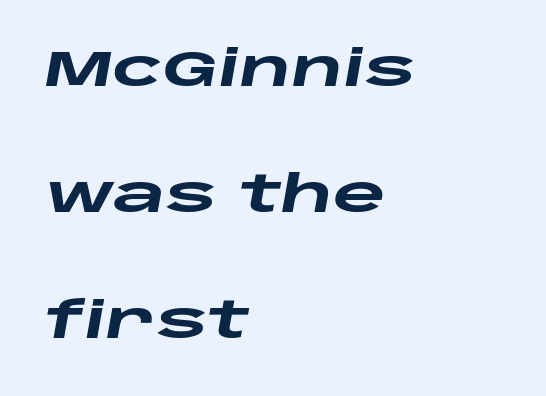
The image shows 51 px heavy, wide type, italic (leaning right); set left-aligned, loose line spacing (2.47x), normal letter spacing, not underlined; low stroke contrast and a large x-height.
